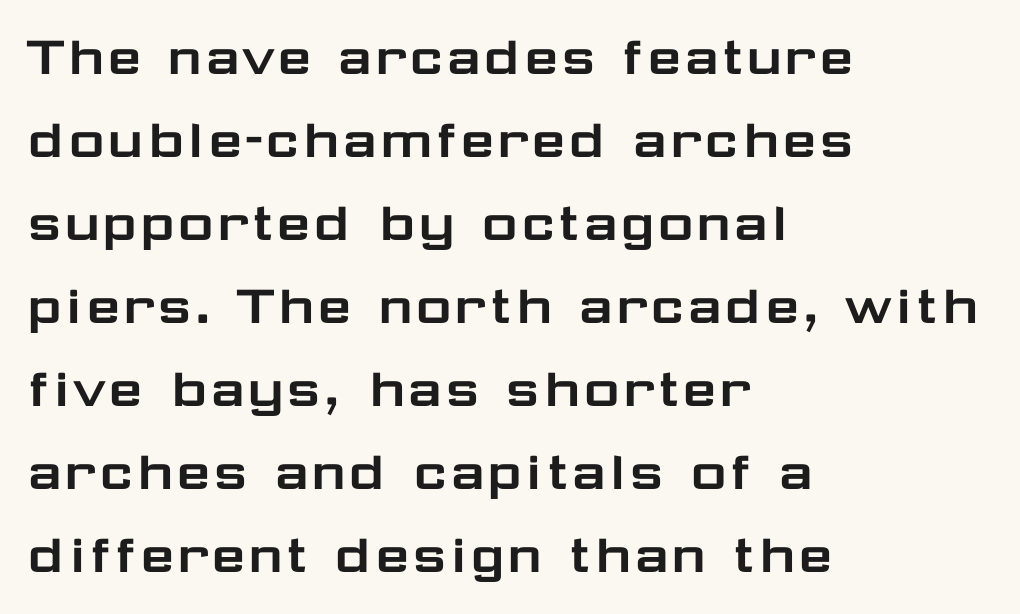
Q: Is the text italic (slanted)? A: No, it is upright.
Q: Is the typeface a serif or a sans-serif typeface? A: Sans-serif.
Q: Is the text underlined? A: No.
Q: How is the paragraph aligned? A: Left-aligned.
Q: Is the spacing between letters normal or unusually wide? A: Normal.
Q: Is the spacing between lines tight, normal or loose? A: Normal.
Q: Width (condensed, normal, or wide)? A: Wide.
Q: Stroke contrast? A: Low.
Q: x-height? A: Medium.
Q: Monospaced? A: No.
